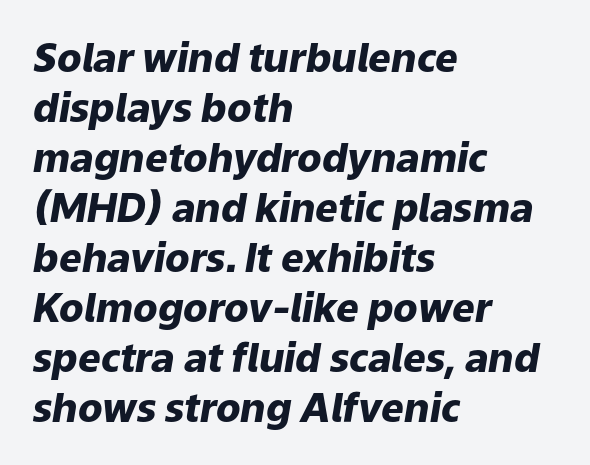
The image shows 40 px heavy type, italic (leaning right); set left-aligned, normal line spacing (1.25x), normal letter spacing, not underlined; low stroke contrast and a medium x-height.
